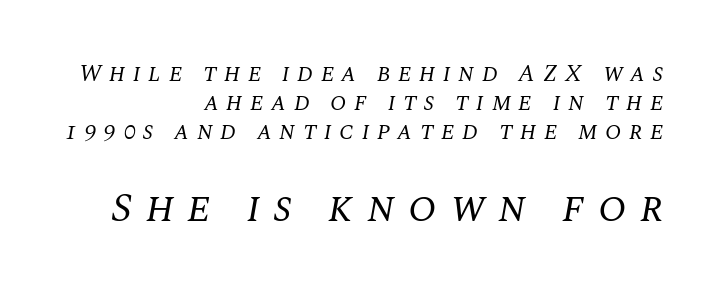
Q: Is the text bold? A: No.
Q: Is the text italic (slanted)? A: Yes, it leans right by about 10 degrees.
Q: Is the typeface a serif or a sans-serif typeface? A: Serif.
Q: Is the text underlined? A: No.
Q: How is the paragraph aligned? A: Right-aligned.
Q: Is the spacing between letters normal or unusually wide? A: Unusually wide.
Q: Which block of text is set in a larger size, the first (top) or the second (bottom)? A: The second (bottom) one.
Q: Width (condensed, normal, or wide)? A: Normal.
Q: Stroke contrast? A: Medium.
Q: x-height? A: Large.
Q: Monospaced? A: No.
